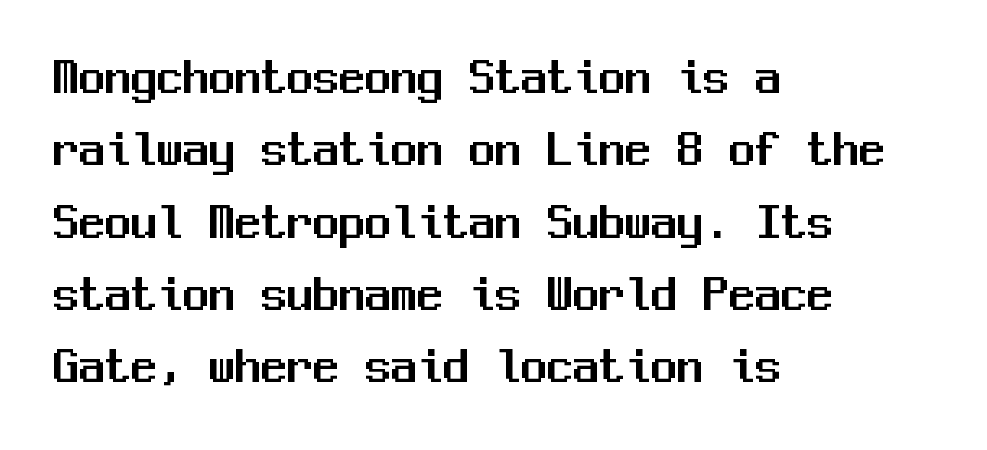
Q: Is the text italic (slanted)? A: No, it is upright.
Q: Is the typeface a serif or a sans-serif typeface? A: Sans-serif.
Q: Is the text underlined? A: No.
Q: How is the paragraph aligned? A: Left-aligned.
Q: Is the spacing between letters normal or unusually wide? A: Normal.
Q: Is the spacing between lines tight, normal or loose? A: Normal.
Q: Width (condensed, normal, or wide)? A: Normal.
Q: Stroke contrast? A: Medium.
Q: x-height? A: Medium.
Q: Monospaced? A: Yes.
